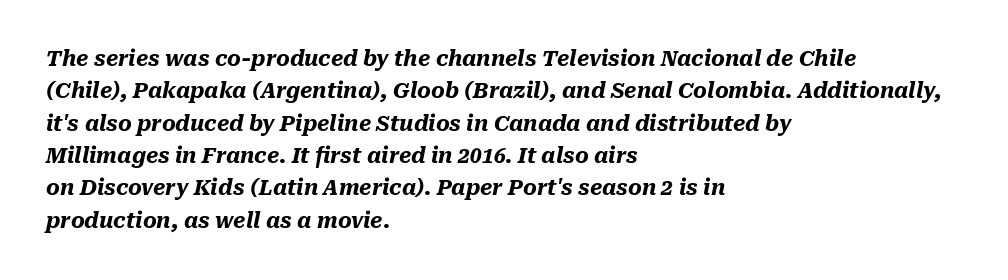
Does the copy run flush right? No — it runs flush left. In terms of weight, the rendering is a true, heavy bold. Posture: slanted. In terms of leading, this rendering sits right in the middle. A bare baseline throughout the passage.
